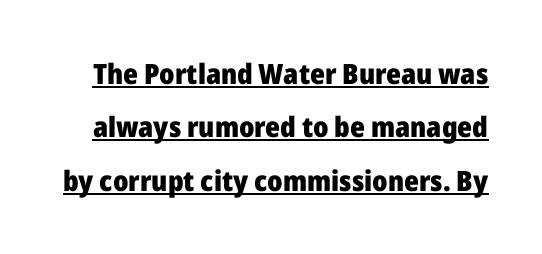
The image shows 28 px heavy sans-serif type, upright; set loose line spacing (1.91x), normal letter spacing, underlined; low stroke contrast and a medium x-height.
